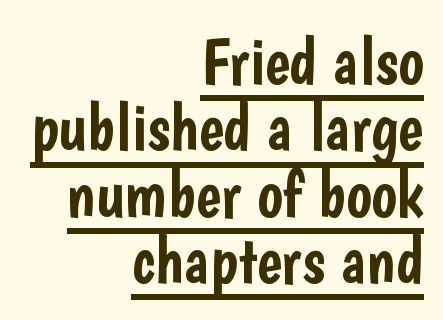
Q: Is the text italic (slanted)? A: No, it is upright.
Q: Is the typeface a serif or a sans-serif typeface? A: Sans-serif.
Q: Is the text underlined? A: Yes.
Q: How is the paragraph aligned? A: Right-aligned.
Q: Is the spacing between letters normal or unusually wide? A: Normal.
Q: Is the spacing between lines tight, normal or loose? A: Tight.
Q: Width (condensed, normal, or wide)? A: Condensed.
Q: Stroke contrast? A: Low.
Q: x-height? A: Medium.
Q: Monospaced? A: No.
